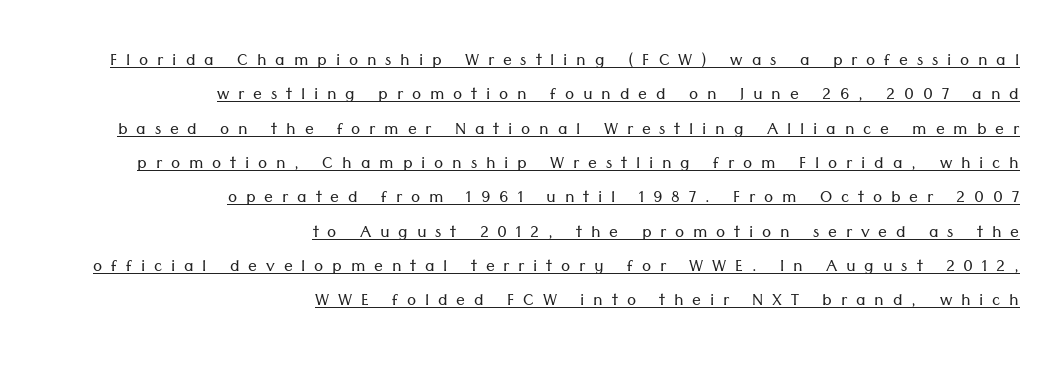
The image shows 22 px text type, upright; set right-aligned, normal line spacing (1.56x), unusually wide letter spacing (+0.4 em), underlined.
